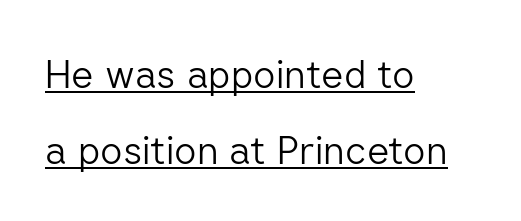
The image shows 39 px light sans-serif type, upright; set left-aligned, loose line spacing (1.95x), normal letter spacing, underlined; low stroke contrast and a medium x-height.
